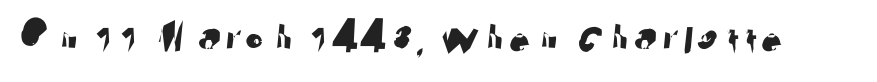
{"serif": "no", "width": "normal", "stroke_contrast": "low", "x_height": "medium", "monospaced": "no", "underline": "no", "letter_spacing": "normal", "letter_spacing_em": 0.0, "glyph_px": 49}
